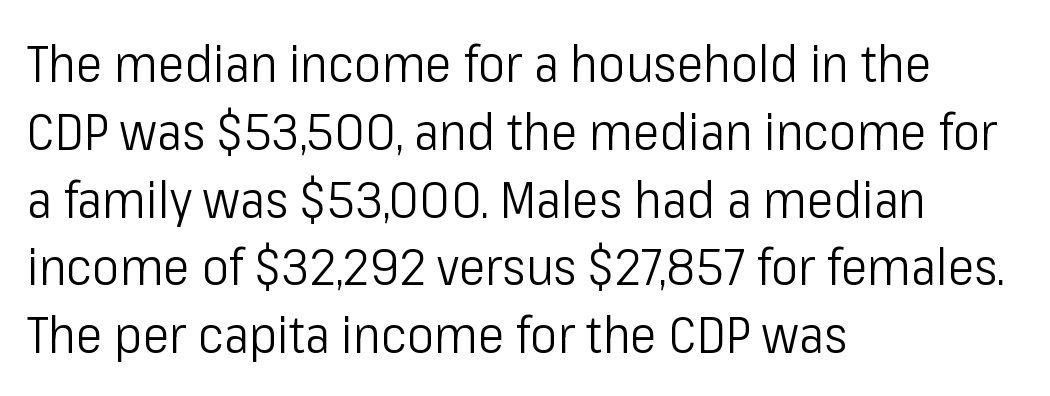
The lettering holds an erect, upright posture throughout. Bold? No — there's no thickening of the strokes. Baseline-to-baseline distance is the conventional proportion of letter height. Spacing verdict: proportional, widths tailored to each character.
